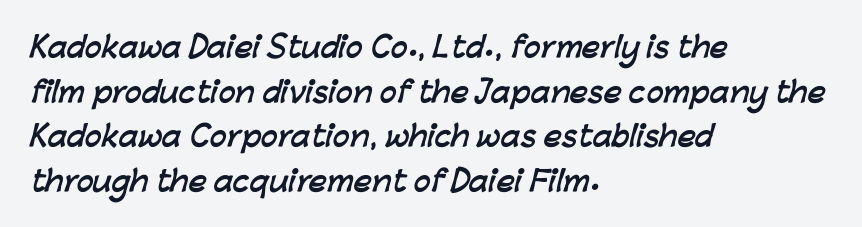
Typographically, this falls in the sans-serif category. Successive baselines arrive at the customary interval. Letters rest on an invisible, unmarked baseline. Tracking here is standard; glyphs follow each other at the usual distance. The face used here is proportionally spaced, like ordinary book or web type. If you drew a ruler down the left edge, every line would touch it.
